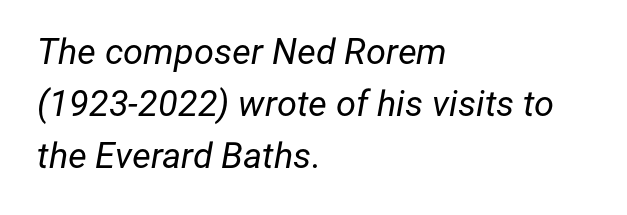
The image shows 36 px regular-weight type, italic (leaning right); set left-aligned, normal line spacing (1.45x), normal letter spacing, not underlined; low stroke contrast and a medium x-height.
